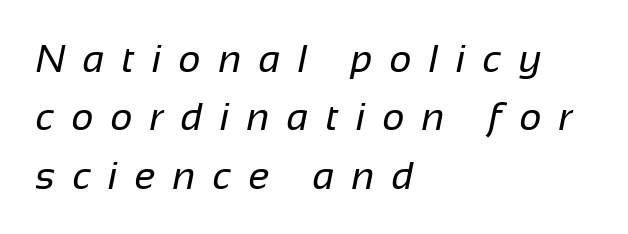
{"serif": "no", "bold": "no", "weight": "regular", "width": "normal", "stroke_contrast": "low", "x_height": "medium", "monospaced": "no", "underline": "no", "align": "left", "line_spacing": "normal", "line_spacing_ratio": 1.5, "letter_spacing": "wide", "letter_spacing_em": 0.44, "glyph_px": 39}
